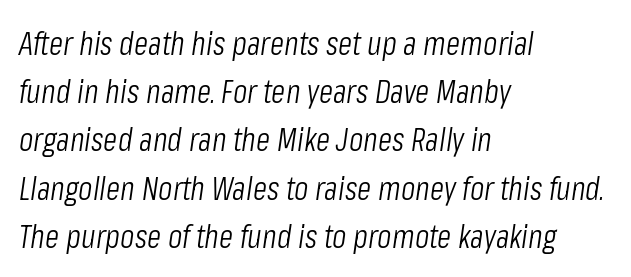
{"italic": "yes", "lean": "right", "slant_degrees": 8, "bold": "no", "weight": "light", "width": "condensed", "stroke_contrast": "low", "x_height": "medium", "monospaced": "no", "underline": "no", "align": "left", "line_spacing": "normal", "line_spacing_ratio": 1.46, "letter_spacing": "normal", "letter_spacing_em": 0.0, "glyph_px": 33}
